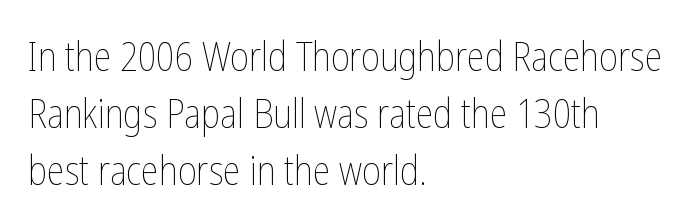
{"italic": "no", "bold": "no", "weight": "thin", "width": "condensed", "stroke_contrast": "low", "x_height": "medium", "monospaced": "no", "underline": "no", "align": "left", "line_spacing": "normal", "line_spacing_ratio": 1.43, "letter_spacing": "normal", "letter_spacing_em": 0.0, "glyph_px": 40}
